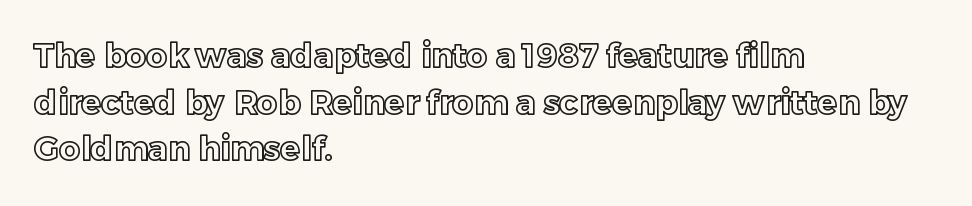
{"italic": "no", "width": "normal", "x_height": "medium", "monospaced": "no", "underline": "no", "align": "left", "line_spacing": "normal", "line_spacing_ratio": 1.41, "letter_spacing": "normal", "letter_spacing_em": 0.0, "glyph_px": 33}
